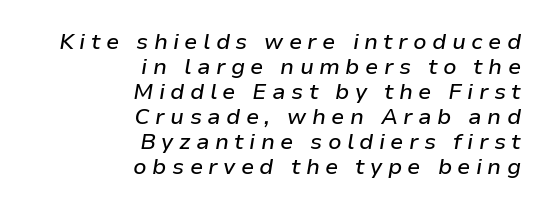
Looking at the ascenders, they clearly lean. These lines are set flush right with a ragged left edge. Vertically, the passage feels compressed, each row crowding the next. Tracking value appears strongly positive — letters spread wide. Lines of text with bare space underneath.
